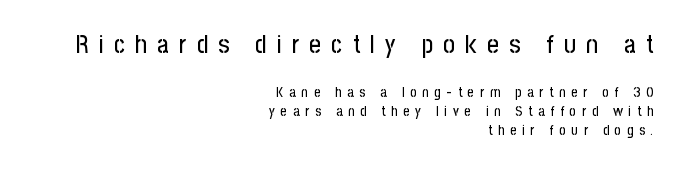
{"italic": "no", "underline": "no", "align": "right", "line_spacing": "normal", "line_spacing_ratio": 1.36, "letter_spacing": "wide", "letter_spacing_em": 0.41, "larger_block": "first", "size_ratio": 1.79, "glyph_px": 25}
